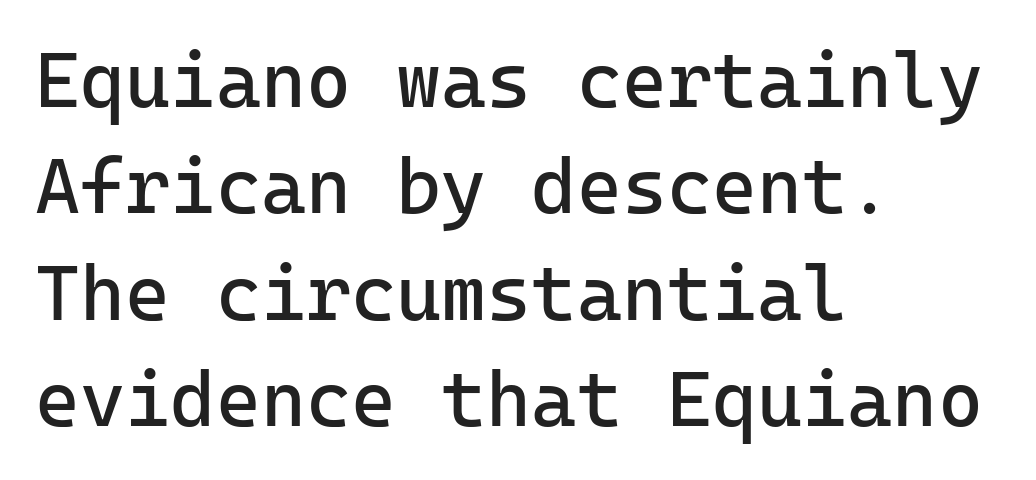
{"serif": "no", "italic": "no", "bold": "no", "weight": "regular", "width": "normal", "stroke_contrast": "low", "x_height": "medium", "monospaced": "yes", "underline": "no", "align": "left", "line_spacing": "normal", "line_spacing_ratio": 1.38, "letter_spacing": "normal", "letter_spacing_em": 0.0, "glyph_px": 77}
